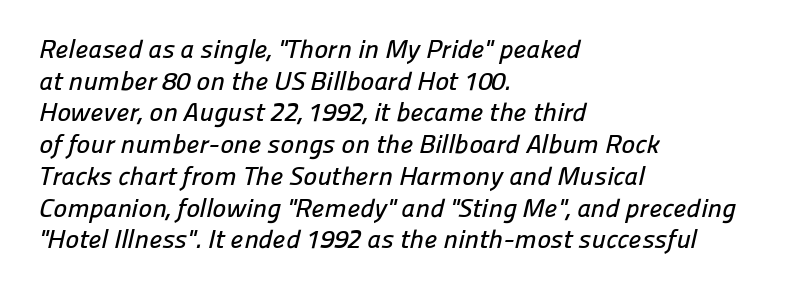
{"underline": "no", "align": "left", "line_spacing_ratio": 1.22, "letter_spacing": "normal", "letter_spacing_em": 0.0, "glyph_px": 26}
